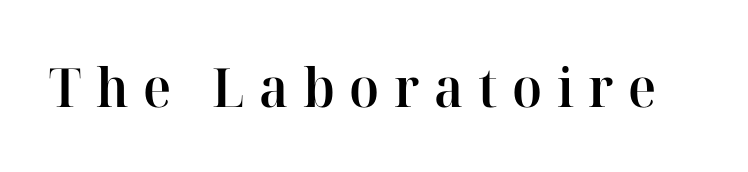
The image shows 54 px semibold serif type, upright; set unusually wide letter spacing (+0.27 em), not underlined; high stroke contrast and a medium x-height.
